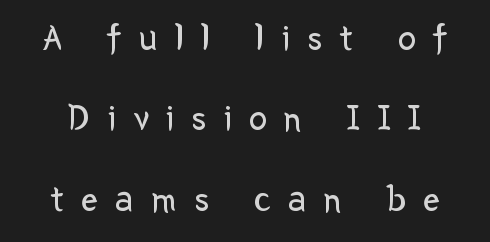
{"serif": "no", "italic": "no", "bold": "no", "weight": "regular", "width": "normal", "stroke_contrast": "low", "x_height": "medium", "monospaced": "no", "underline": "no", "line_spacing": "loose", "line_spacing_ratio": 2.17, "letter_spacing": "wide", "letter_spacing_em": 0.47, "glyph_px": 37}
